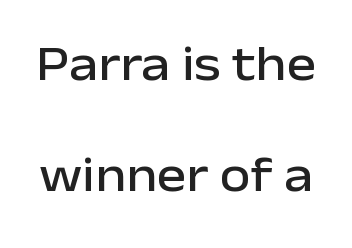
{"serif": "no", "italic": "no", "width": "normal", "stroke_contrast": "low", "x_height": "medium", "monospaced": "no", "underline": "no", "line_spacing": "loose", "line_spacing_ratio": 2.22, "letter_spacing": "normal", "letter_spacing_em": 0.0, "glyph_px": 50}
